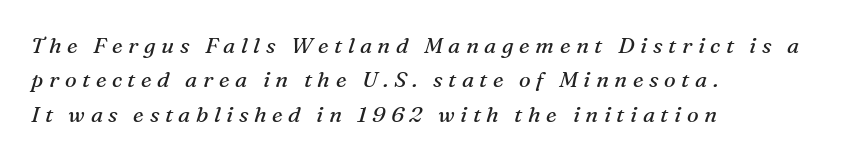
{"italic": "yes", "lean": "right", "slant_degrees": 16, "bold": "no", "underline": "no", "align": "left", "line_spacing": "normal", "line_spacing_ratio": 1.56, "letter_spacing": "wide", "letter_spacing_em": 0.25, "glyph_px": 22}
